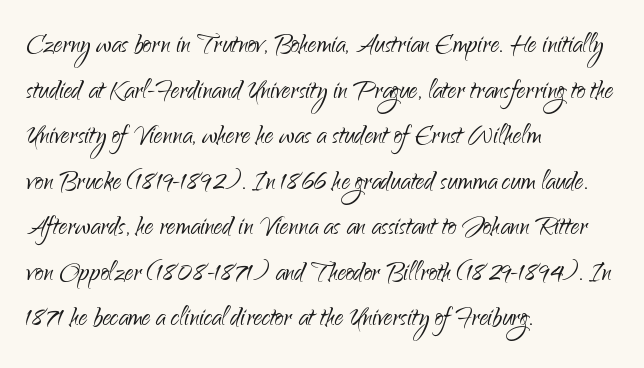
Compared with a centered layout, this one pins lines to the left instead. Observe the absence of serifs on each vertical stroke in this sample. Is the type heavy? It reads as light-to-regular instead. There is no visible air inserted between adjacent glyphs. The face used here is proportionally spaced, like ordinary book or web type. A typesetter would call this leading conventional body-copy spacing.
